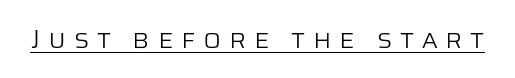
Weight: in the light-to-regular range. Notice how the stems are strictly vertical — no italics here. Characters follow at a spacing far wider than the type designer built in. Looks like someone drew a line under every word here.
